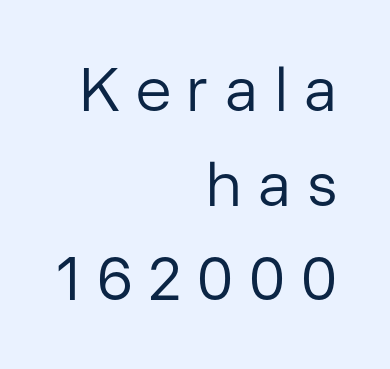
{"serif": "no", "italic": "no", "bold": "no", "weight": "regular", "width": "normal", "stroke_contrast": "low", "x_height": "medium", "monospaced": "no", "underline": "no", "align": "right", "line_spacing": "normal", "line_spacing_ratio": 1.55, "letter_spacing": "wide", "letter_spacing_em": 0.26, "glyph_px": 61}
